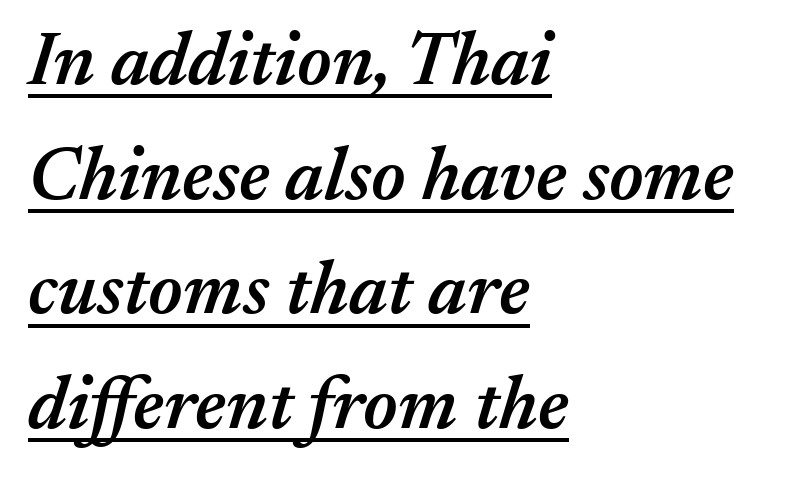
Horizontal alignment here is leftward, the default for most running prose. Heft: intermediate — a semibold. Characters are canted at an angle relative to the baseline's perpendicular. Whoever set this chose a conventional vertical rhythm. Note the varied advance widths — an 'i' is clearly narrower than an 'm'. Caption: lettering with a line underneath.
